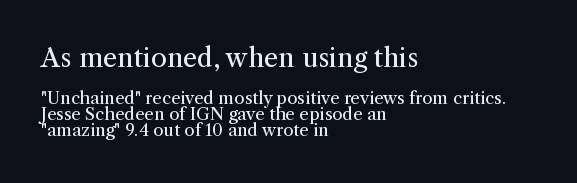
This sample uses plain, unmodified letter spacing. Which margin do the lines hug? The left one — the right edge is uneven. Vertical strokes here are truly vertical. Typesetter's note — upper block bumped up in size, lower block left smaller. One glance says dense: line gaps are narrower than usual.
